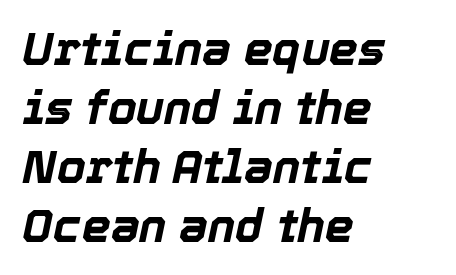
{"italic": "yes", "lean": "right", "slant_degrees": 12, "bold": "yes", "weight": "bold", "width": "normal", "x_height": "medium", "monospaced": "no", "underline": "no", "align": "left", "line_spacing": "normal", "line_spacing_ratio": 1.28, "letter_spacing": "normal", "letter_spacing_em": 0.0, "glyph_px": 46}
